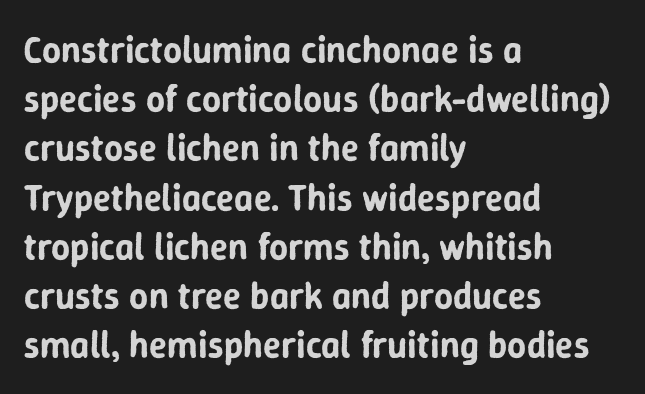
The image shows 37 px sans-serif type, upright; set left-aligned, normal line spacing (1.33x), normal letter spacing, not underlined; low stroke contrast and a medium x-height.
